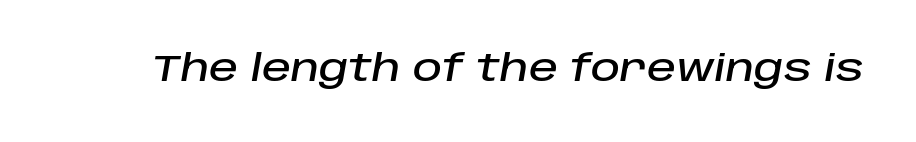
Is this a fixed-width face? No — the glyphs have proportional, varying widths. Observe the lean: these are italic letterforms. The gaps between neighbouring characters are ordinary and unremarkable. The strip under each line holds only bare page.
